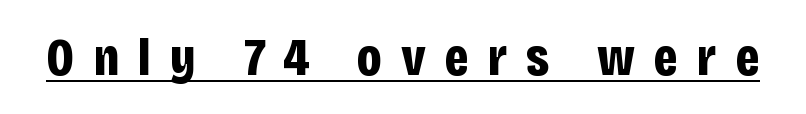
Rendered with straight, roman letterforms. Typographically, this falls in the sans-serif category. On the weight axis this lands at bold, roughly 700. Spacing verdict: proportional, widths tailored to each character.
